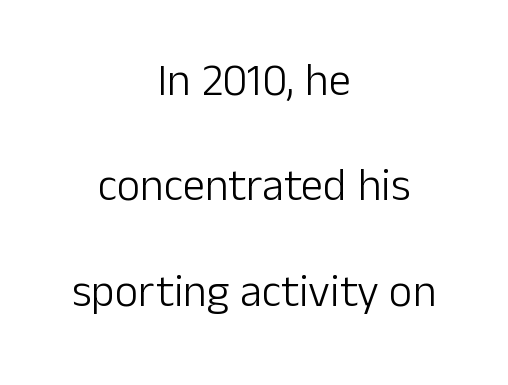
{"serif": "no", "italic": "no", "bold": "no", "weight": "light", "width": "normal", "stroke_contrast": "low", "x_height": "medium", "monospaced": "no", "underline": "no", "align": "center", "line_spacing": "loose", "line_spacing_ratio": 2.34, "letter_spacing": "normal", "letter_spacing_em": 0.0, "glyph_px": 45}
